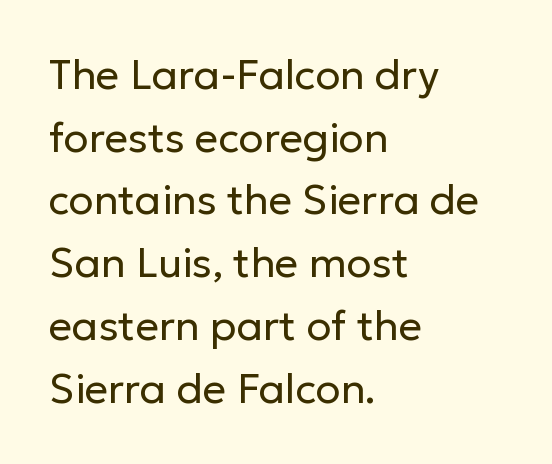
Check where the strokes stop: nothing finishes them off — pure sans. The font's upright variant was chosen for this text. The ragged edge is on the right, which tells us the setting is flush left. No letter is thick-stroked: the sample isn't bold.
